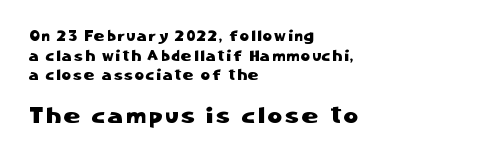
{"italic": "no", "underline": "no", "align": "left", "line_spacing": "normal", "line_spacing_ratio": 1.41, "larger_block": "second", "size_ratio": 1.57, "glyph_px": 22}
